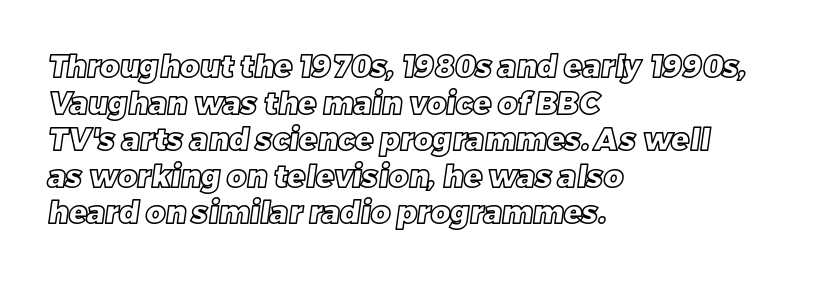
The image shows 30 px text type; set left-aligned, line spacing 1.22x, normal letter spacing, not underlined; a large x-height.
